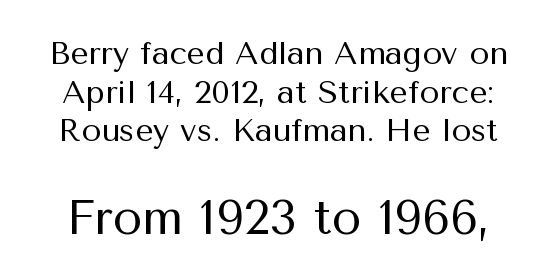
The image shows 48 px regular-weight sans-serif type, upright; set line spacing 1.21x, normal letter spacing, not underlined; the second (bottom) block is 1.5x larger; medium stroke contrast and a medium x-height.
